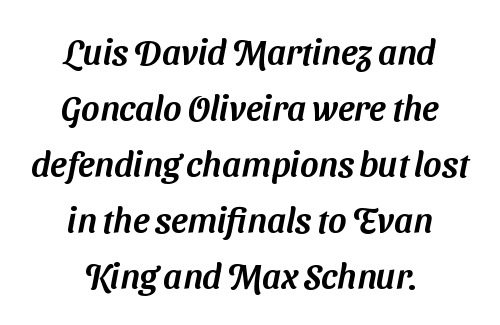
The face used here is rendered with its standard letterfit. The typeface chosen for these lines omits serifs. Each line is balanced around a shared central axis. Quick note: interline space is typical.
